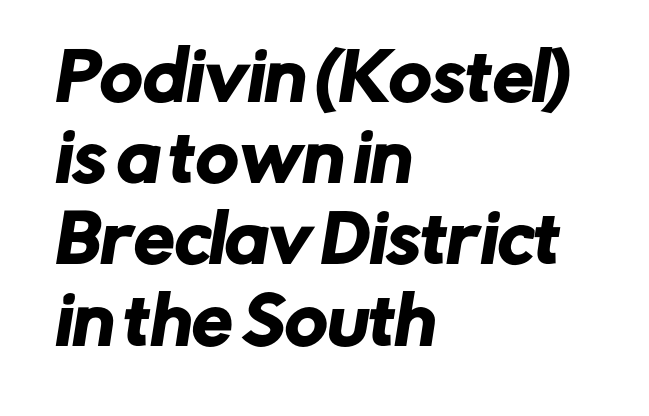
{"serif": "no", "width": "normal", "stroke_contrast": "low", "x_height": "medium", "monospaced": "no", "underline": "no", "align": "left", "line_spacing": "normal", "line_spacing_ratio": 1.25, "letter_spacing": "normal", "letter_spacing_em": 0.0, "glyph_px": 65}
